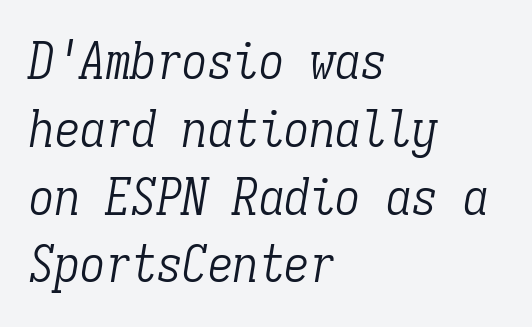
The image shows 51 px light, condensed serif type, italic (leaning right), monospaced; set left-aligned, normal line spacing (1.33x), normal letter spacing, not underlined; low stroke contrast and a medium x-height.
